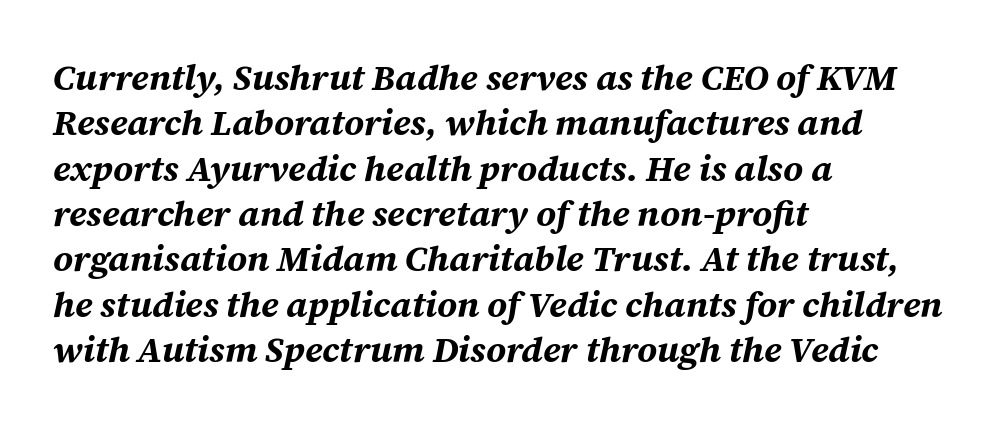
The image shows 36 px bold type, italic (leaning right); set left-aligned, normal line spacing (1.26x), normal letter spacing, not underlined; medium stroke contrast and a medium x-height.
